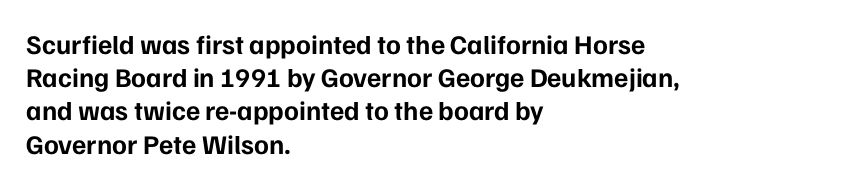
There is no visible air inserted between adjacent glyphs. In terms of weight, the rendering is a true, heavy bold. Visually the block forms a straight wall on the left and a jagged coastline on the right. Lines of text with bare space underneath. If you drew a line through each stem, it would be perfectly vertical.
